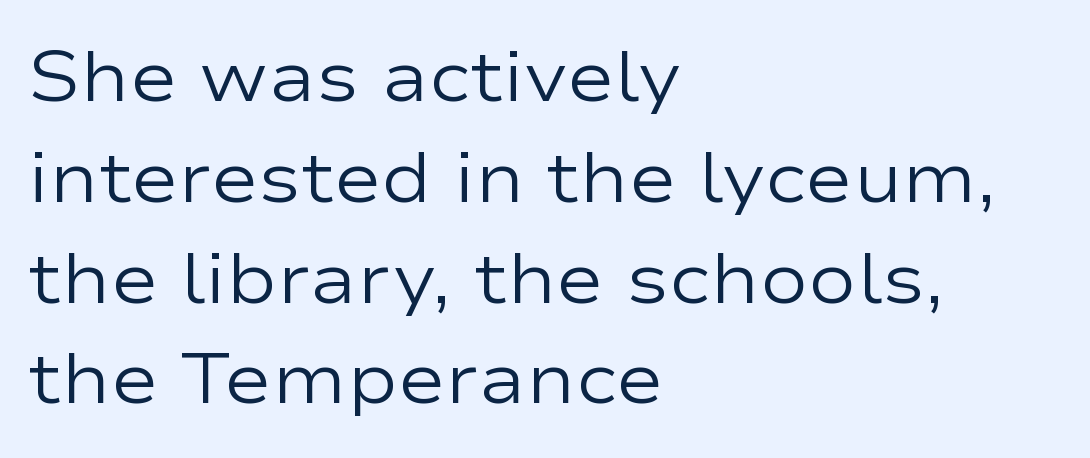
The image shows 72 px regular-weight, wide sans-serif type, upright; set left-aligned, normal line spacing (1.4x), normal letter spacing, not underlined; low stroke contrast and a medium x-height.
